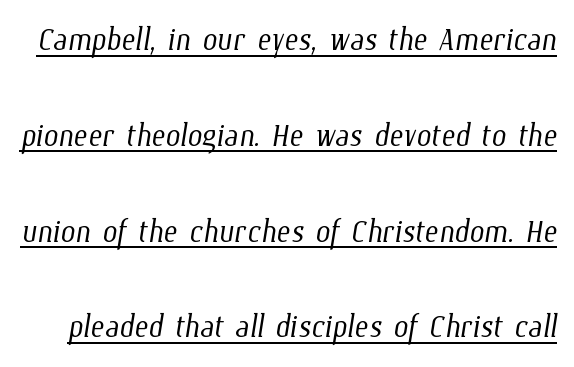
Stems here are at most as thick as an everyday book face. Looks like someone drew a line under every word here. A typesetter would call this zero additional tracking. Compared with typical paragraphs, the rows here are farther apart. Think of a printed novel: that variable character pitch is what you see here.
